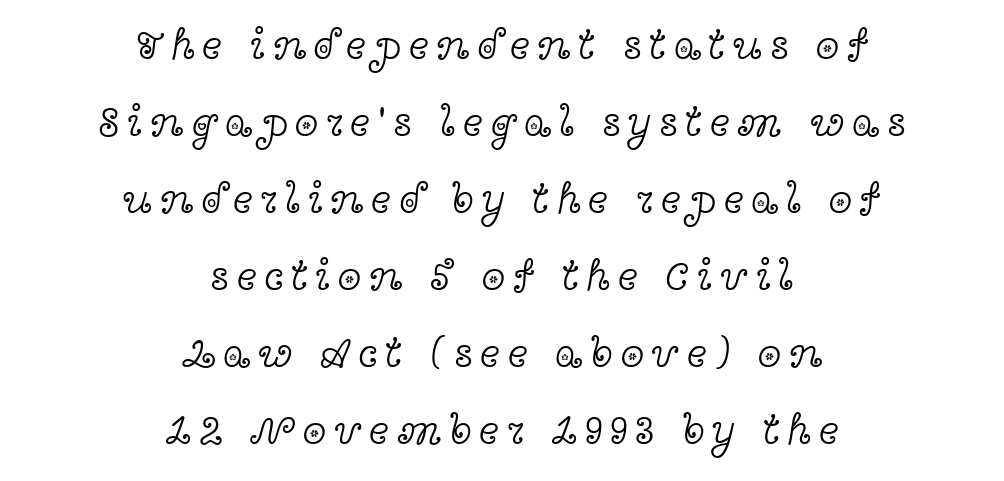
The image shows 43 px light, wide serif type, upright; set centered, line spacing 1.79x, not underlined; a medium x-height.
